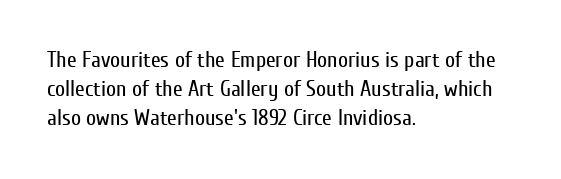
{"italic": "no", "bold": "no", "underline": "no", "align": "left", "line_spacing": "normal", "line_spacing_ratio": 1.32, "letter_spacing": "normal", "letter_spacing_em": 0.0, "glyph_px": 22}
